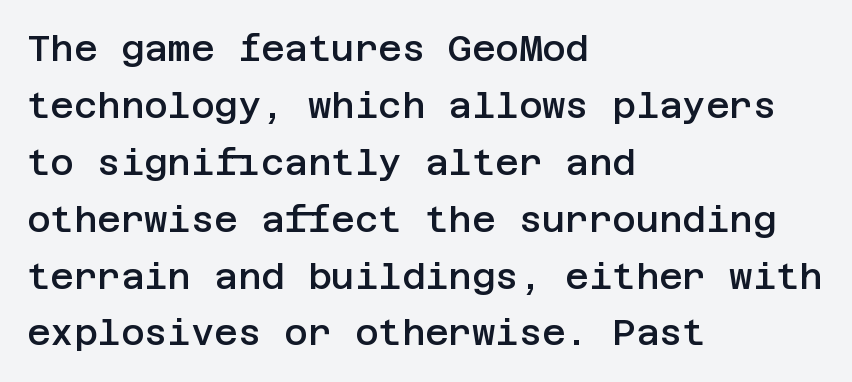
{"serif": "no", "italic": "no", "bold": "semi", "weight": "semibold", "width": "normal", "stroke_contrast": "low", "x_height": "large", "underline": "no", "align": "left", "line_spacing": "normal", "line_spacing_ratio": 1.58, "letter_spacing": "normal", "letter_spacing_em": 0.0, "glyph_px": 36}
